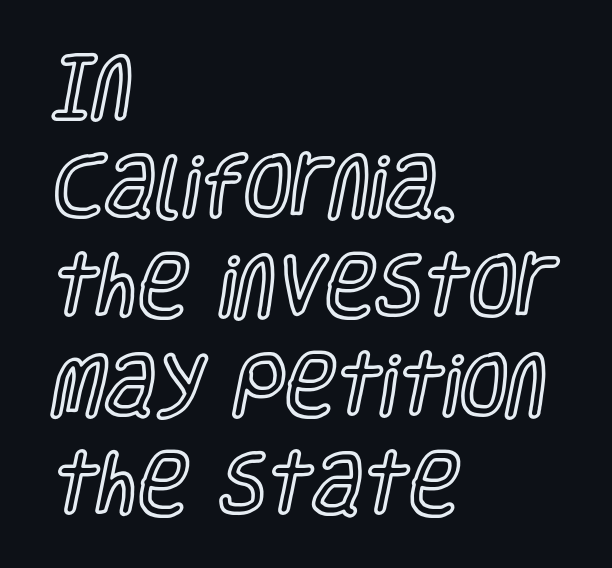
The image shows 69 px condensed type; set left-aligned, normal line spacing (1.44x), normal letter spacing, not underlined; a large x-height.
